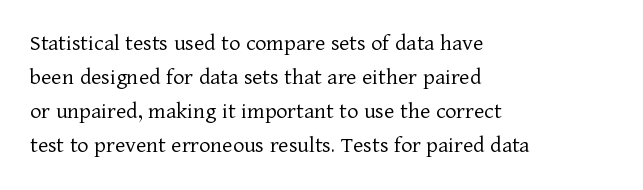
The image shows 24 px text type, upright; set left-aligned, normal line spacing (1.41x), normal letter spacing, not underlined.
